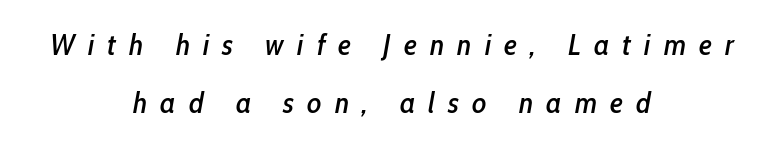
Q: Is the text italic (slanted)? A: Yes, it leans right by about 10 degrees.
Q: Is the text underlined? A: No.
Q: How is the paragraph aligned? A: Centered.
Q: Is the spacing between letters normal or unusually wide? A: Unusually wide.
Q: Is the spacing between lines tight, normal or loose? A: Loose.
Q: Width (condensed, normal, or wide)? A: Condensed.
Q: Stroke contrast? A: Low.
Q: x-height? A: Medium.
Q: Monospaced? A: No.
